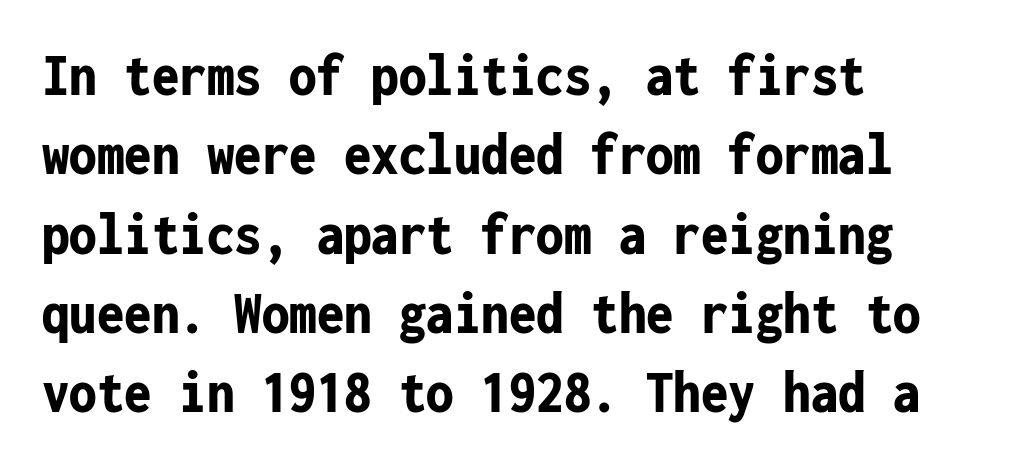
The image shows 61 px bold, condensed sans-serif type, upright, monospaced; set left-aligned, normal line spacing (1.3x), normal letter spacing, not underlined; low stroke contrast and a medium x-height.
